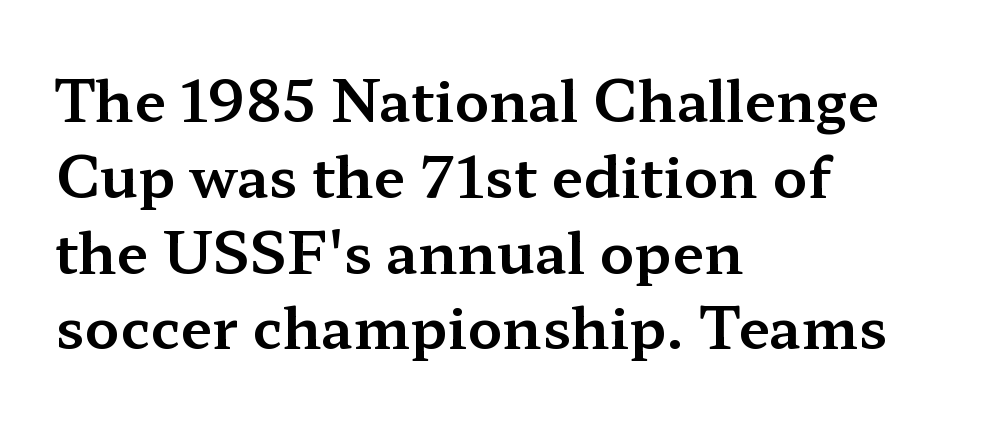
Q: Is the text italic (slanted)? A: No, it is upright.
Q: Is the typeface a serif or a sans-serif typeface? A: Serif.
Q: Is the text underlined? A: No.
Q: How is the paragraph aligned? A: Left-aligned.
Q: Is the spacing between letters normal or unusually wide? A: Normal.
Q: Is the spacing between lines tight, normal or loose? A: Normal.
Q: Width (condensed, normal, or wide)? A: Wide.
Q: Stroke contrast? A: Medium.
Q: x-height? A: Medium.
Q: Monospaced? A: No.
